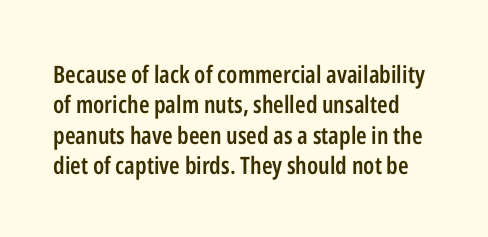
{"italic": "no", "bold": "semi", "underline": "no", "line_spacing": "normal", "line_spacing_ratio": 1.27, "letter_spacing": "normal", "letter_spacing_em": 0.0, "glyph_px": 24}
